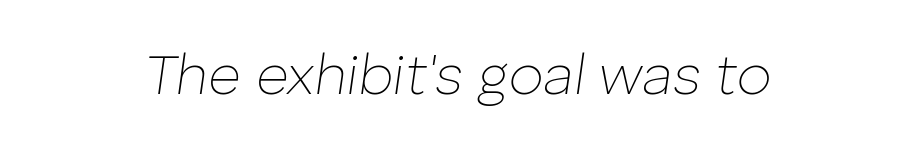
The specimen reads as italic at a glance. Proportional: the letters do not fall into vertical columns. The foot of each line stays bare and open. The gaps between neighbouring characters are ordinary and unremarkable. Caption: face not bold, strokes unweighted.
